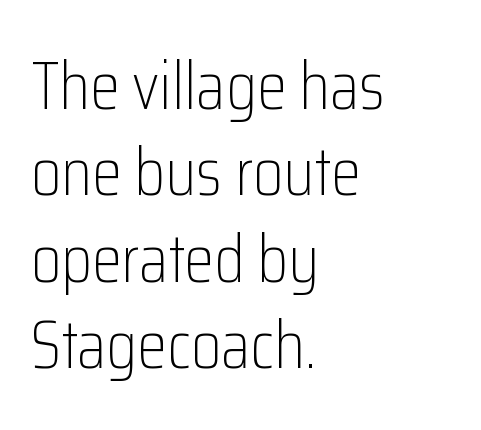
{"serif": "no", "italic": "no", "bold": "no", "weight": "light", "width": "condensed", "stroke_contrast": "low", "x_height": "medium", "monospaced": "no", "underline": "no", "align": "left", "line_spacing": "normal", "line_spacing_ratio": 1.27, "letter_spacing": "normal", "letter_spacing_em": 0.0, "glyph_px": 68}
